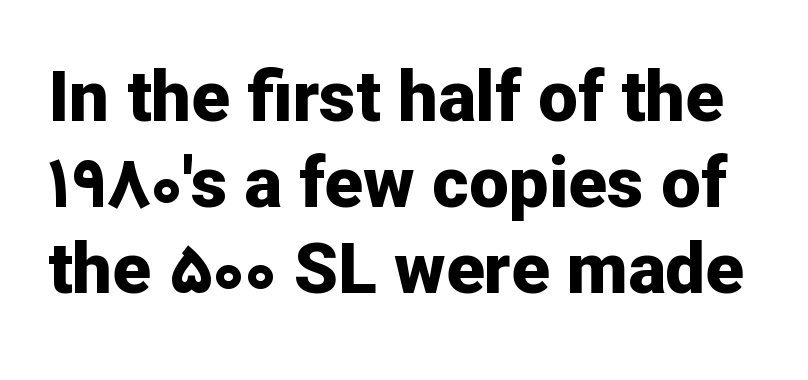
The image shows 71 px bold sans-serif type, upright; set line spacing 1.21x, normal letter spacing, not underlined; low stroke contrast and a medium x-height.
